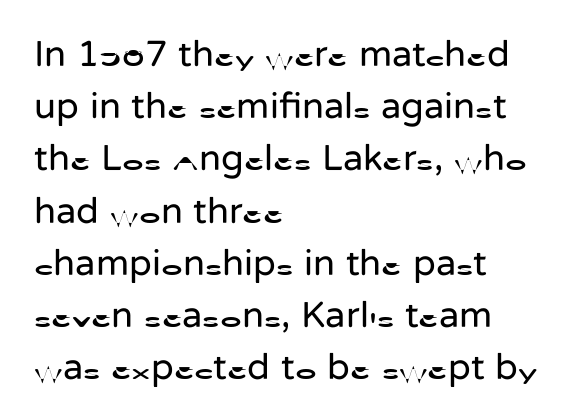
Q: Is the text bold? A: No.
Q: Is the text italic (slanted)? A: No, it is upright.
Q: Is the typeface a serif or a sans-serif typeface? A: Sans-serif.
Q: Is the text underlined? A: No.
Q: How is the paragraph aligned? A: Left-aligned.
Q: Is the spacing between letters normal or unusually wide? A: Normal.
Q: Is the spacing between lines tight, normal or loose? A: Normal.
Q: Width (condensed, normal, or wide)? A: Normal.
Q: Stroke contrast? A: Low.
Q: x-height? A: Medium.
Q: Monospaced? A: No.
